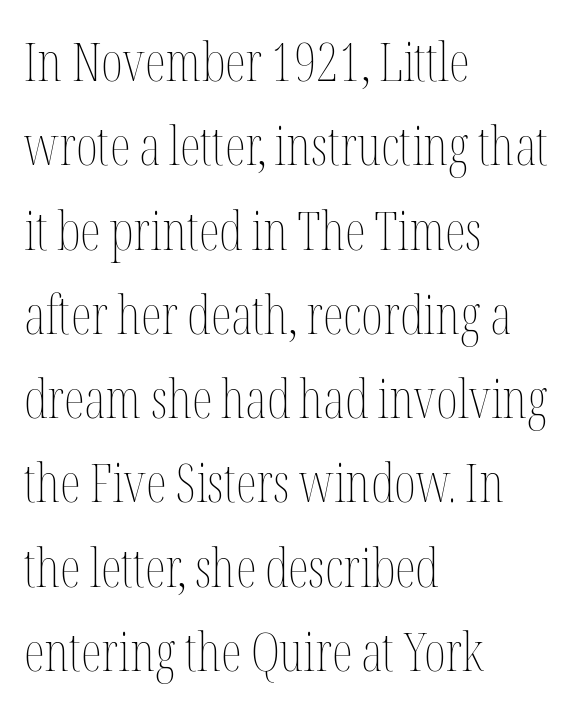
The image shows 53 px thin, condensed type, upright; set left-aligned, normal line spacing (1.59x), normal letter spacing, not underlined; medium stroke contrast and a medium x-height.
